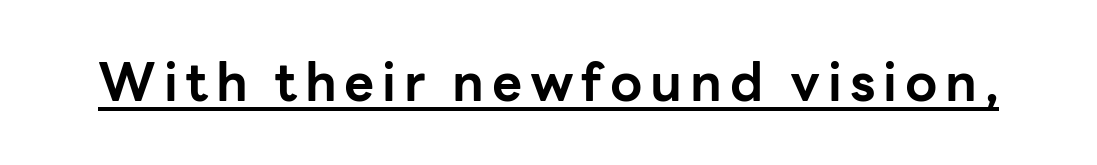
Every stem runs plumb, perpendicular to the baseline. Spacing verdict: proportional, widths tailored to each character. The rendering uses a bold face; every stroke is thick and dark. This sample uses a sans-serif face. Underlined type.
